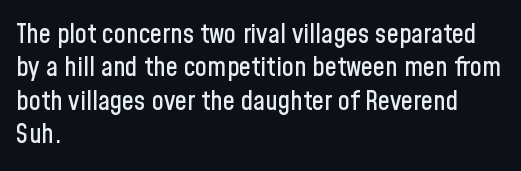
{"italic": "no", "underline": "no", "align": "left", "line_spacing_ratio": 1.24, "letter_spacing": "normal", "letter_spacing_em": 0.0, "glyph_px": 27}
